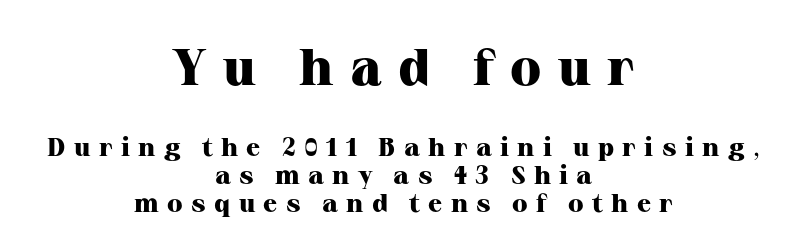
Does the type have serifs? Yes, each stem ends in a small foot. Posture: vertical. What weight is shown? A full bold with thick strokes. Varying glyph widths throughout — classic text-font behaviour.
